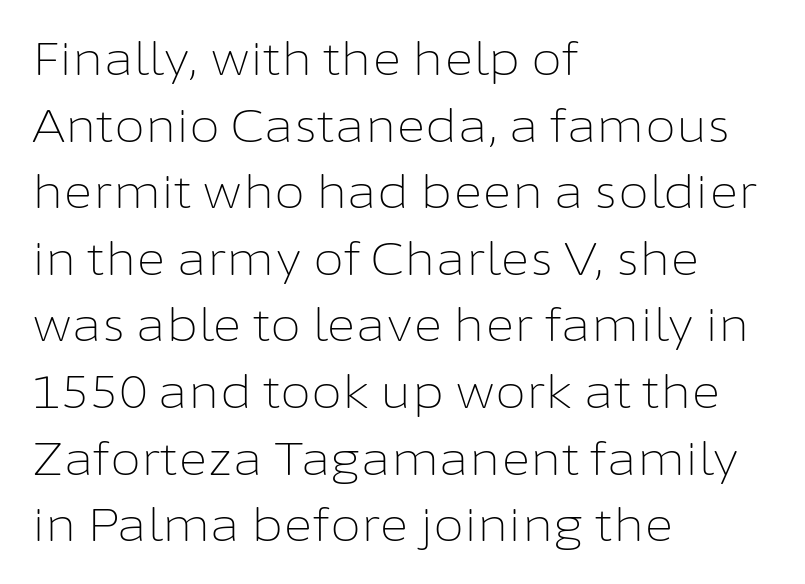
{"serif": "no", "italic": "no", "bold": "no", "weight": "light", "width": "normal", "stroke_contrast": "low", "x_height": "medium", "monospaced": "no", "underline": "no", "align": "left", "line_spacing": "normal", "line_spacing_ratio": 1.48, "letter_spacing": "normal", "letter_spacing_em": 0.0, "glyph_px": 45}
